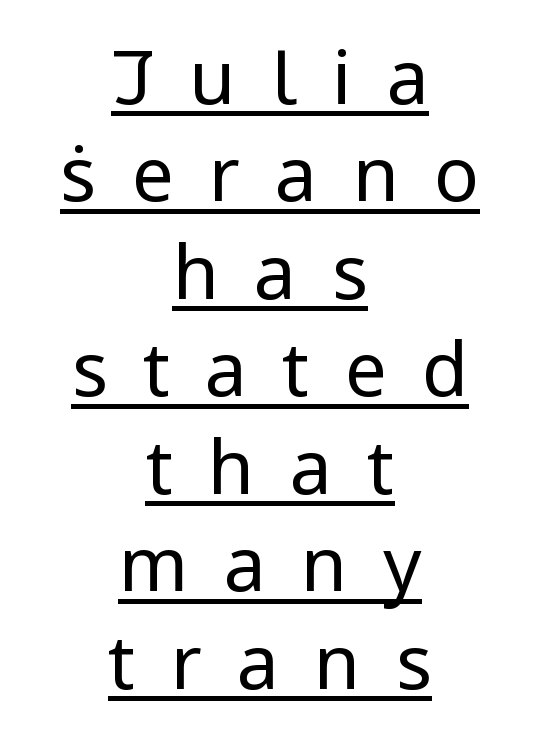
Q: Is the text bold? A: No.
Q: Is the text italic (slanted)? A: No, it is upright.
Q: Is the typeface a serif or a sans-serif typeface? A: Sans-serif.
Q: Is the text underlined? A: Yes.
Q: How is the paragraph aligned? A: Centered.
Q: Is the spacing between letters normal or unusually wide? A: Unusually wide.
Q: Is the spacing between lines tight, normal or loose? A: Normal.
Q: Width (condensed, normal, or wide)? A: Normal.
Q: Stroke contrast? A: Low.
Q: x-height? A: Medium.
Q: Monospaced? A: No.
